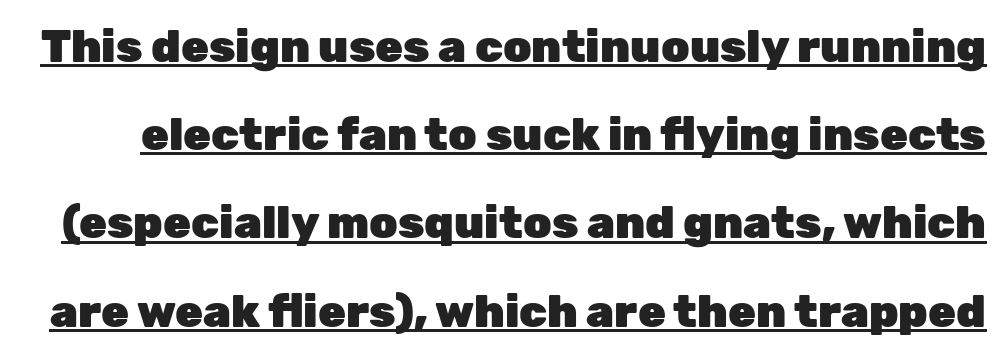
The image shows 45 px heavy sans-serif type, upright; set loose line spacing (1.96x), normal letter spacing, underlined; low stroke contrast and a medium x-height.
